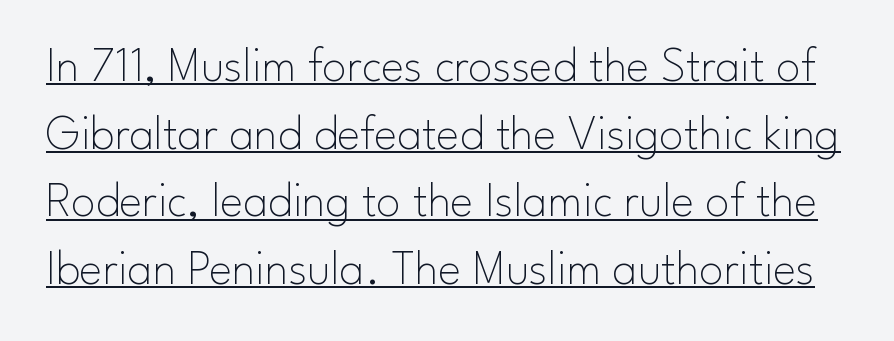
The image shows 49 px thin sans-serif type, upright; set normal line spacing (1.38x), normal letter spacing, underlined; low stroke contrast and a small x-height.
